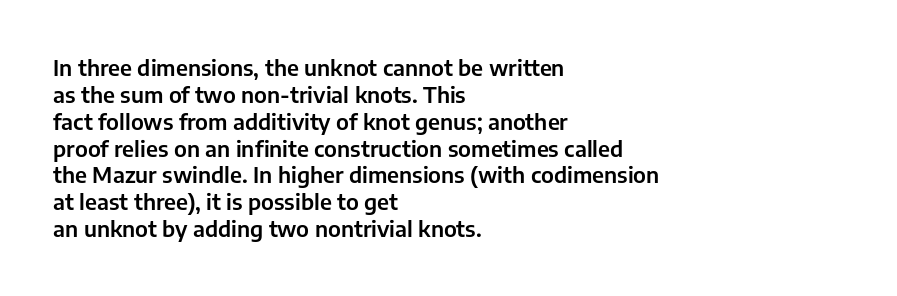
{"italic": "no", "underline": "no", "align": "left", "line_spacing_ratio": 1.22, "letter_spacing": "normal", "letter_spacing_em": 0.0, "glyph_px": 22}
